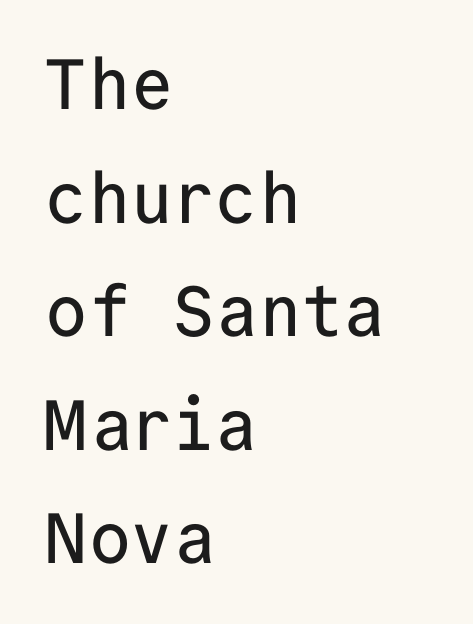
{"serif": "no", "italic": "no", "width": "normal", "stroke_contrast": "low", "x_height": "medium", "monospaced": "yes", "underline": "no", "align": "left", "line_spacing": "normal", "line_spacing_ratio": 1.6, "letter_spacing": "normal", "letter_spacing_em": 0.0, "glyph_px": 71}
